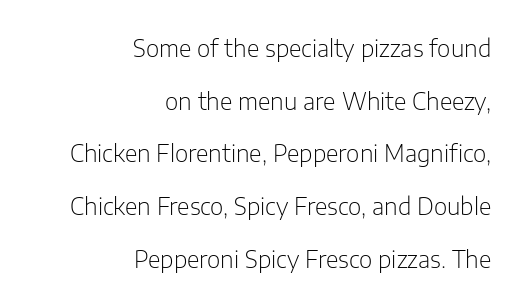
{"italic": "no", "bold": "no", "underline": "no", "align": "right", "line_spacing": "loose", "line_spacing_ratio": 2.29, "letter_spacing": "normal", "letter_spacing_em": 0.0, "glyph_px": 23}
